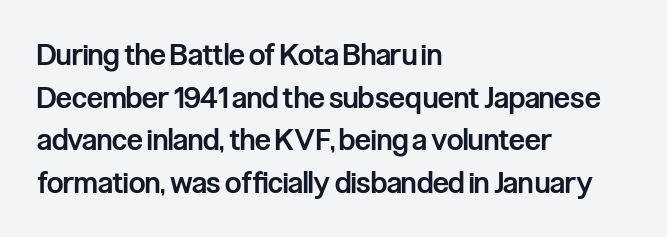
Q: Is the text bold? A: Semi-bold.
Q: Is the text italic (slanted)? A: No, it is upright.
Q: Is the typeface a serif or a sans-serif typeface? A: Sans-serif.
Q: Is the text underlined? A: No.
Q: How is the paragraph aligned? A: Left-aligned.
Q: Is the spacing between letters normal or unusually wide? A: Normal.
Q: Is the spacing between lines tight, normal or loose? A: Normal.
Q: Width (condensed, normal, or wide)? A: Condensed.
Q: Stroke contrast? A: Low.
Q: x-height? A: Medium.
Q: Monospaced? A: No.
